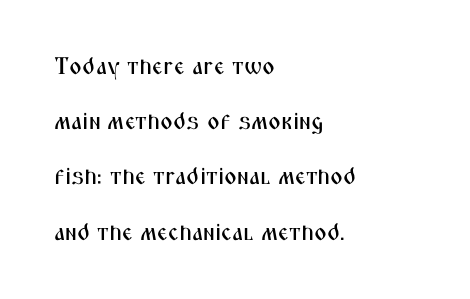
The image shows 24 px text type, upright; set left-aligned, loose line spacing (2.3x), normal letter spacing, not underlined.
